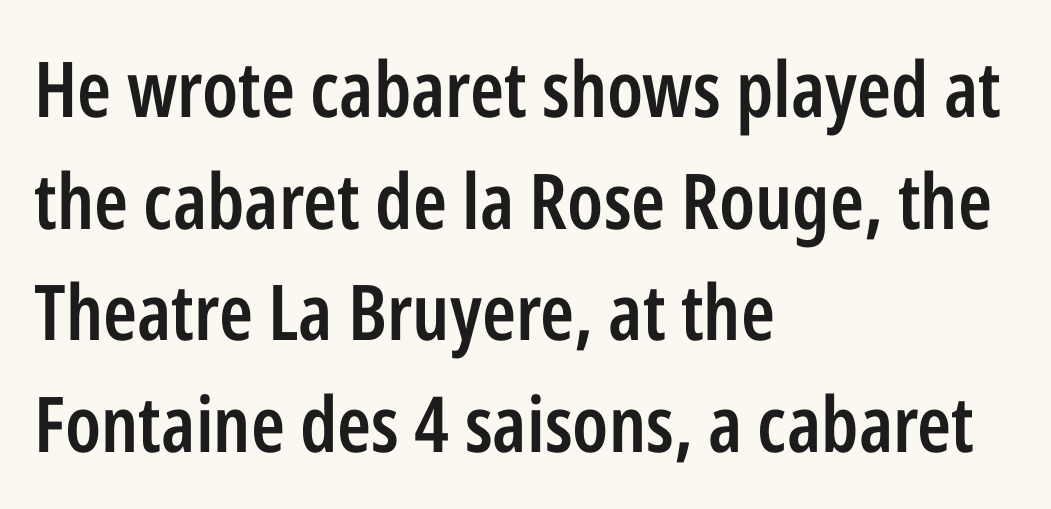
Each row of text sits above clean, open space. Vertical spacing — default. Students, this is semibold: more ink than regular, less than bold. Every row of glyphs begins at an identical x-position on the left. Here the designer chose a conventional face with non-uniform glyph widths. Look at the bottom of the vertical strokes: they stop flat, with no serifs.
